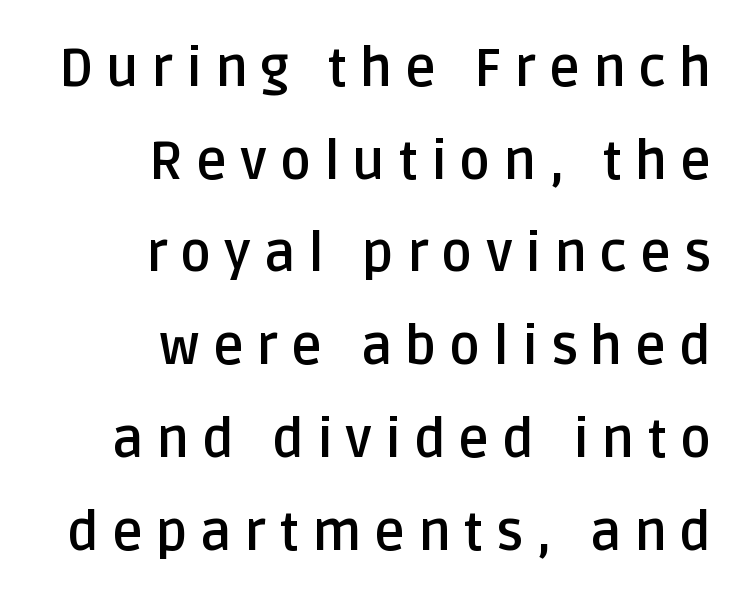
Q: Is the text bold? A: Yes.
Q: Is the text italic (slanted)? A: No, it is upright.
Q: Is the typeface a serif or a sans-serif typeface? A: Sans-serif.
Q: Is the text underlined? A: No.
Q: How is the paragraph aligned? A: Right-aligned.
Q: Is the spacing between letters normal or unusually wide? A: Unusually wide.
Q: Width (condensed, normal, or wide)? A: Normal.
Q: Stroke contrast? A: Low.
Q: x-height? A: Large.
Q: Monospaced? A: No.
